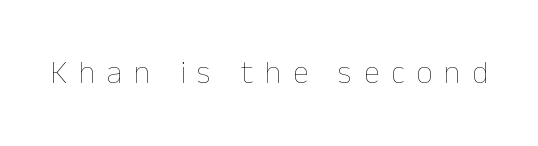
{"italic": "no", "bold": "no", "weight": "thin", "width": "normal", "stroke_contrast": "low", "x_height": "medium", "monospaced": "no", "underline": "no", "letter_spacing": "wide", "letter_spacing_em": 0.37, "glyph_px": 32}
